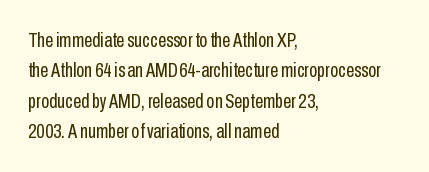
{"italic": "no", "bold": "no", "underline": "no", "align": "left", "line_spacing": "normal", "line_spacing_ratio": 1.45, "letter_spacing": "normal", "letter_spacing_em": 0.0, "glyph_px": 21}
